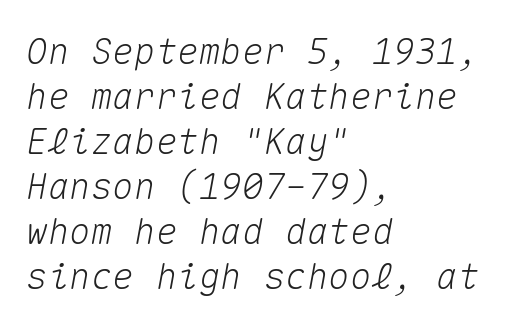
Tracking here is standard; glyphs follow each other at the usual distance. Every character sits at an angle, as italics do. Looks like terminal output: every glyph gets an equal slot. This sample is left-justified, so line endings fall wherever the words run out.
